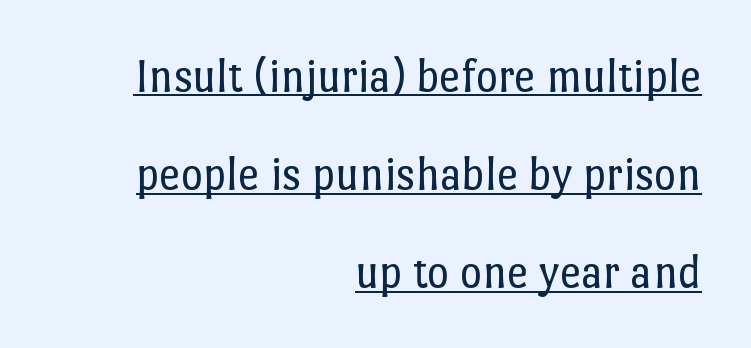
The image shows 47 px regular-weight type, upright; set right-aligned, loose line spacing (2.09x), normal letter spacing, underlined; low stroke contrast and a medium x-height.
